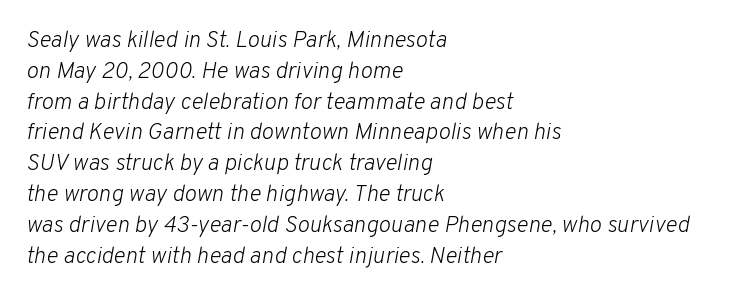
{"italic": "yes", "lean": "right", "slant_degrees": 10, "bold": "no", "underline": "no", "align": "left", "line_spacing": "normal", "line_spacing_ratio": 1.34, "letter_spacing": "normal", "letter_spacing_em": 0.0, "glyph_px": 23}
